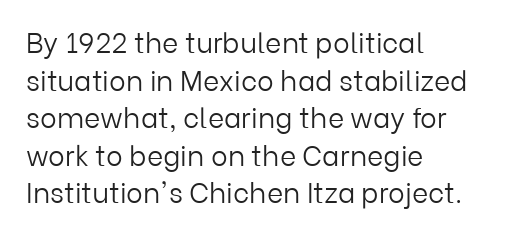
The image shows 28 px light sans-serif type, upright; set left-aligned, normal line spacing (1.34x), normal letter spacing, not underlined; low stroke contrast and a medium x-height.
